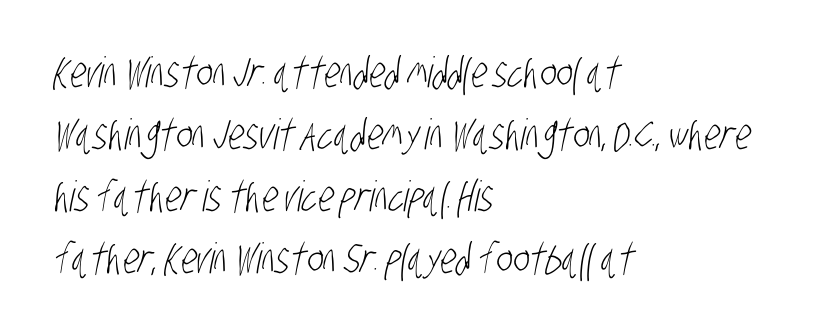
Q: Is the text bold? A: No.
Q: Is the typeface a serif or a sans-serif typeface? A: Sans-serif.
Q: Is the text underlined? A: No.
Q: How is the paragraph aligned? A: Left-aligned.
Q: Is the spacing between letters normal or unusually wide? A: Normal.
Q: Is the spacing between lines tight, normal or loose? A: Normal.
Q: Width (condensed, normal, or wide)? A: Condensed.
Q: Stroke contrast? A: Low.
Q: x-height? A: Large.
Q: Monospaced? A: No.
